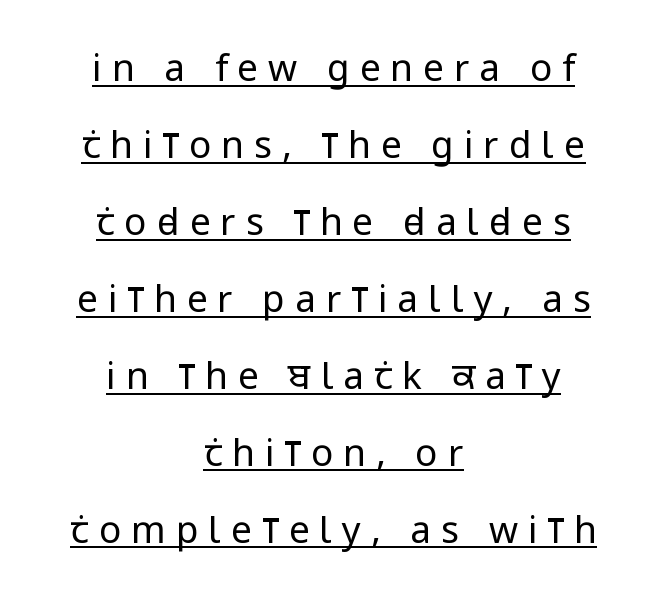
{"serif": "no", "italic": "no", "bold": "no", "weight": "regular", "width": "condensed", "stroke_contrast": "low", "x_height": "large", "monospaced": "no", "underline": "yes", "align": "center", "line_spacing": "loose", "line_spacing_ratio": 2.08, "letter_spacing": "wide", "letter_spacing_em": 0.27, "glyph_px": 37}
